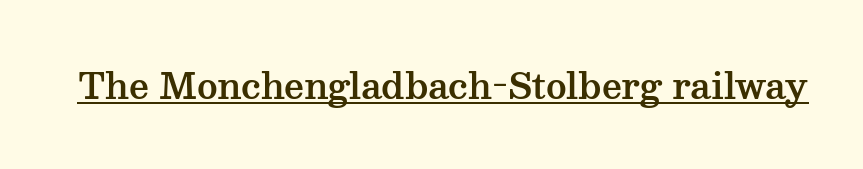
In terms of letterspacing, this is plain default setting. The font family rendered here belongs to the serif group. These lines are rendered in a variable-pitch font. Notice how the stems are strictly vertical — no italics here.
